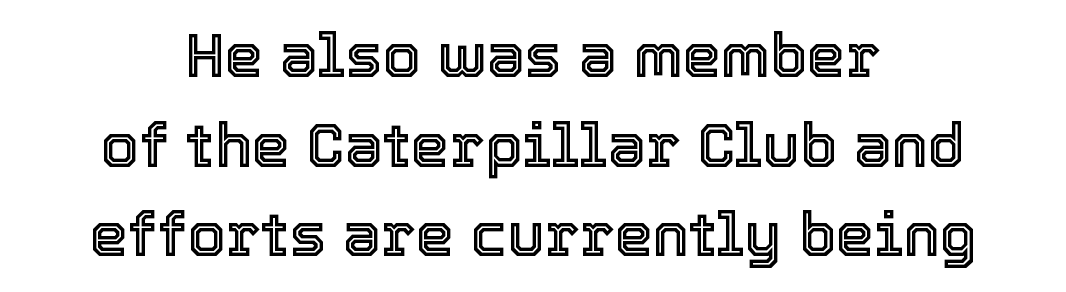
{"italic": "no", "width": "normal", "x_height": "medium", "monospaced": "no", "underline": "no", "align": "center", "line_spacing": "normal", "line_spacing_ratio": 1.47, "letter_spacing": "normal", "letter_spacing_em": 0.0, "glyph_px": 61}
